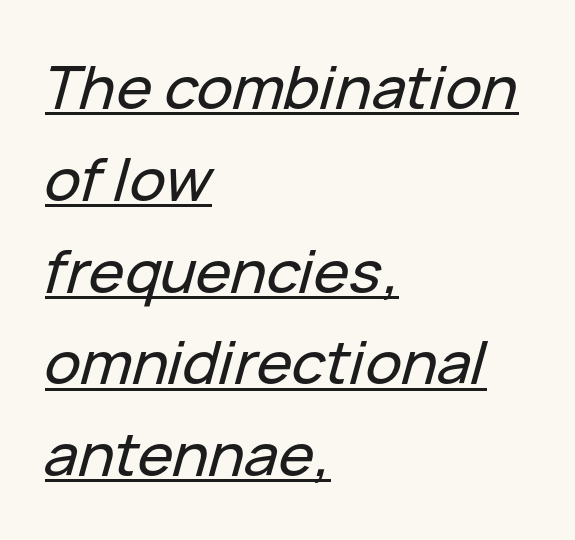
The image shows 60 px text type, italic (leaning right); set left-aligned, normal line spacing (1.53x), normal letter spacing, underlined; low stroke contrast and a medium x-height.
